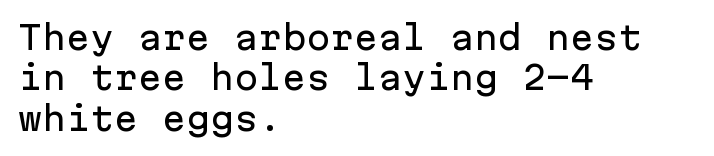
Q: Is the text italic (slanted)? A: No, it is upright.
Q: Is the typeface a serif or a sans-serif typeface? A: Sans-serif.
Q: Is the text underlined? A: No.
Q: How is the paragraph aligned? A: Left-aligned.
Q: Is the spacing between letters normal or unusually wide? A: Normal.
Q: Is the spacing between lines tight, normal or loose? A: Normal.
Q: Width (condensed, normal, or wide)? A: Normal.
Q: Stroke contrast? A: Low.
Q: x-height? A: Medium.
Q: Monospaced? A: Yes.
